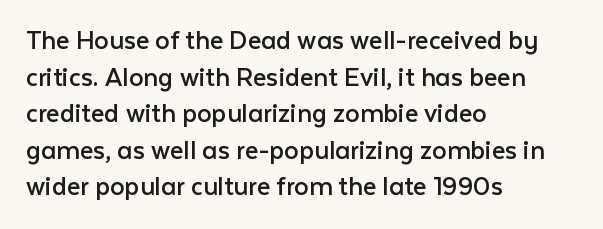
The letters advance in unequal steps, a hallmark of proportional type. The string is rendered with underlining switched off. The axis of the letterforms is exactly vertical. Honestly, the letter spacing is just normal — you wouldn't notice it. No chunkiness to these letters — they're not bold. The rendering uses a moderate line-height, typical for paragraphs.
